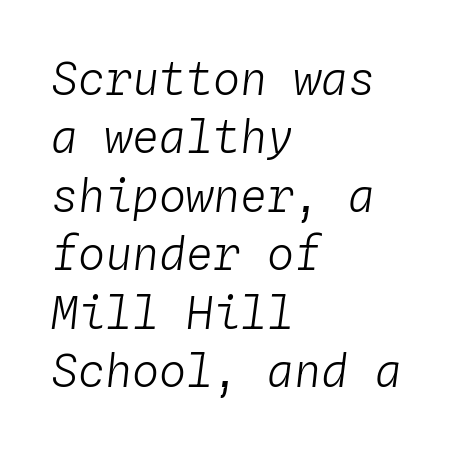
Q: Is the text bold? A: No.
Q: Is the text italic (slanted)? A: Yes, it leans right by about 4 degrees.
Q: Is the text underlined? A: No.
Q: How is the paragraph aligned? A: Left-aligned.
Q: Is the spacing between letters normal or unusually wide? A: Normal.
Q: Is the spacing between lines tight, normal or loose? A: Normal.
Q: Width (condensed, normal, or wide)? A: Normal.
Q: Stroke contrast? A: Low.
Q: x-height? A: Medium.
Q: Monospaced? A: Yes.
